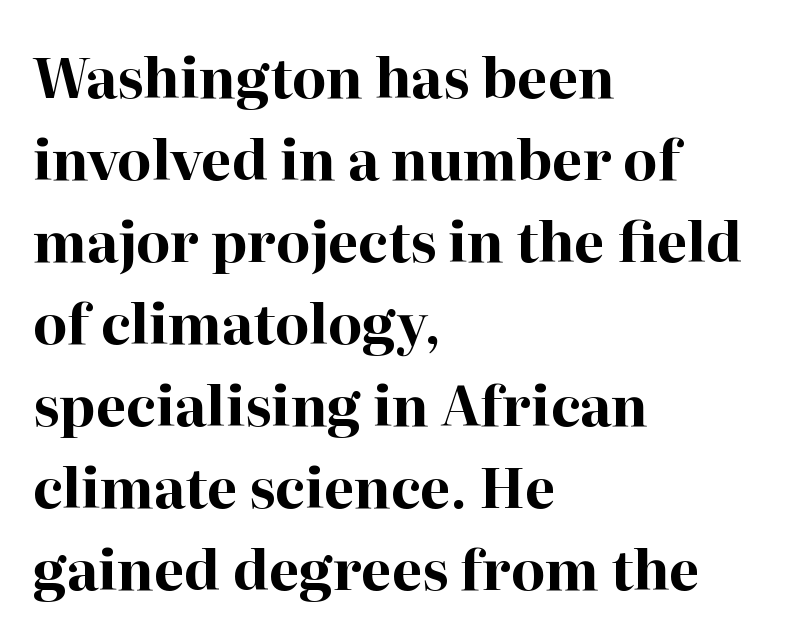
The image shows 55 px bold serif type, upright; set left-aligned, normal line spacing (1.49x), normal letter spacing, not underlined; high stroke contrast and a medium x-height.
